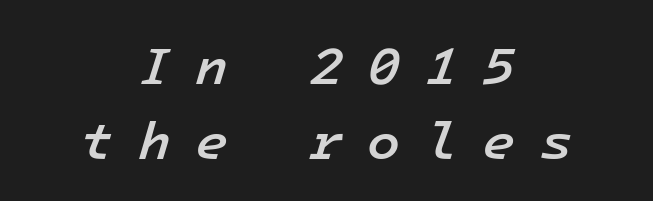
Q: Is the text bold? A: Semi-bold.
Q: Is the text italic (slanted)? A: Yes, it leans right by about 16 degrees.
Q: Is the text underlined? A: No.
Q: How is the paragraph aligned? A: Centered.
Q: Is the spacing between letters normal or unusually wide? A: Unusually wide.
Q: Is the spacing between lines tight, normal or loose? A: Normal.
Q: Width (condensed, normal, or wide)? A: Normal.
Q: Stroke contrast? A: Low.
Q: x-height? A: Medium.
Q: Monospaced? A: Yes.
